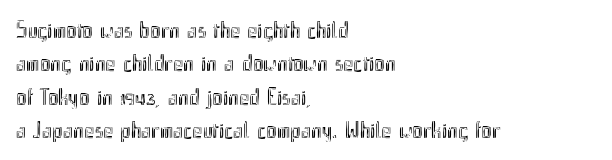
{"italic": "no", "underline": "no", "align": "left", "line_spacing": "normal", "line_spacing_ratio": 1.39, "letter_spacing": "normal", "letter_spacing_em": 0.0, "glyph_px": 24}
